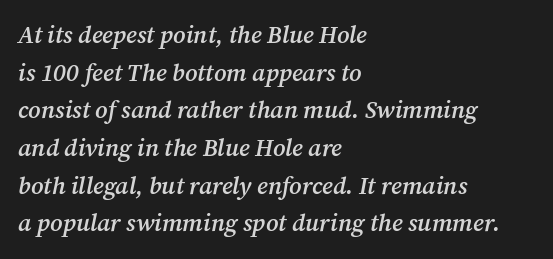
The image shows 24 px text type, italic (leaning right); set left-aligned, normal line spacing (1.57x), normal letter spacing, not underlined.
